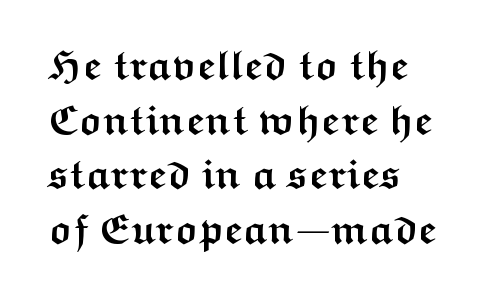
The image shows 41 px semibold, wide sans-serif type, upright; set normal line spacing (1.33x), normal letter spacing, not underlined; medium stroke contrast and a medium x-height.
